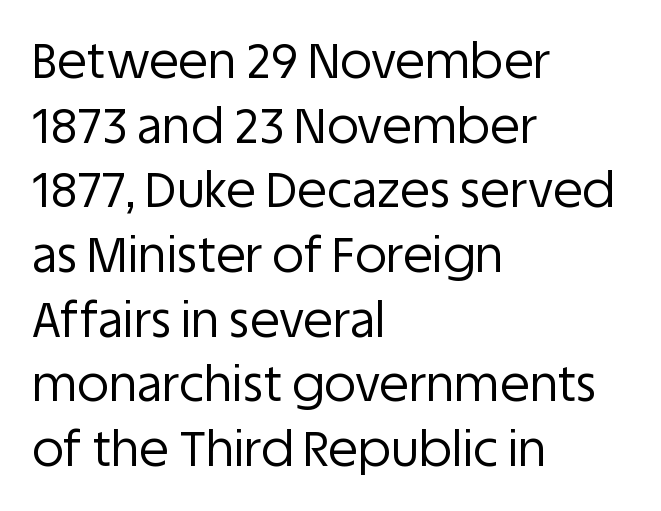
Q: Is the text bold? A: No.
Q: Is the text italic (slanted)? A: No, it is upright.
Q: Is the typeface a serif or a sans-serif typeface? A: Sans-serif.
Q: Is the text underlined? A: No.
Q: How is the paragraph aligned? A: Left-aligned.
Q: Is the spacing between letters normal or unusually wide? A: Normal.
Q: Is the spacing between lines tight, normal or loose? A: Normal.
Q: Width (condensed, normal, or wide)? A: Normal.
Q: Stroke contrast? A: Low.
Q: x-height? A: Large.
Q: Monospaced? A: No.
